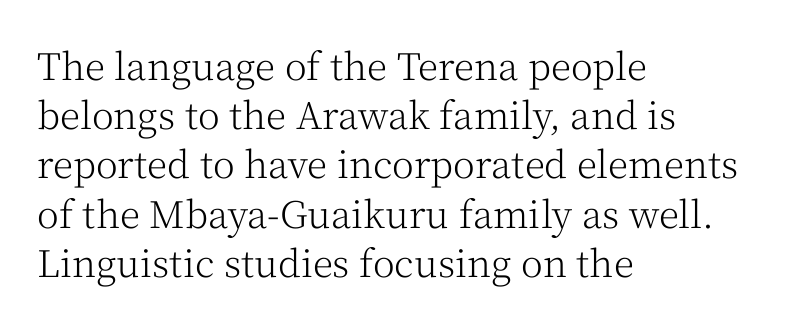
Q: Is the text bold? A: No.
Q: Is the text italic (slanted)? A: No, it is upright.
Q: Is the typeface a serif or a sans-serif typeface? A: Serif.
Q: Is the text underlined? A: No.
Q: How is the paragraph aligned? A: Left-aligned.
Q: Is the spacing between letters normal or unusually wide? A: Normal.
Q: Is the spacing between lines tight, normal or loose? A: Normal.
Q: Width (condensed, normal, or wide)? A: Normal.
Q: Stroke contrast? A: Medium.
Q: x-height? A: Medium.
Q: Monospaced? A: No.
